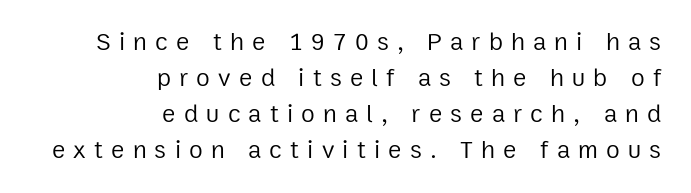
The image shows 25 px text type, upright; set right-aligned, normal line spacing (1.44x), unusually wide letter spacing (+0.33 em), not underlined.
